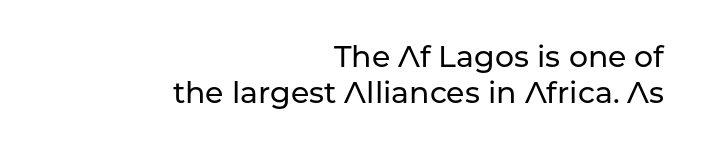
{"serif": "no", "italic": "no", "width": "normal", "stroke_contrast": "low", "x_height": "medium", "monospaced": "no", "underline": "no", "align": "right", "line_spacing_ratio": 1.19, "letter_spacing": "normal", "letter_spacing_em": 0.0, "glyph_px": 30}
